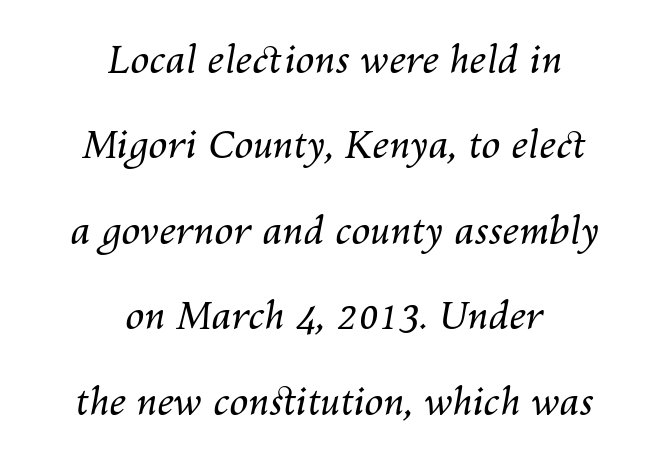
Leading is clearly above the norm, producing a sparse column. Casual observation: everything's sitting right in the middle. Between one letter and the next there's only the usual sliver of space. Slanted lettering throughout. The passage shown is typed in a proportional face where columns would drift.
